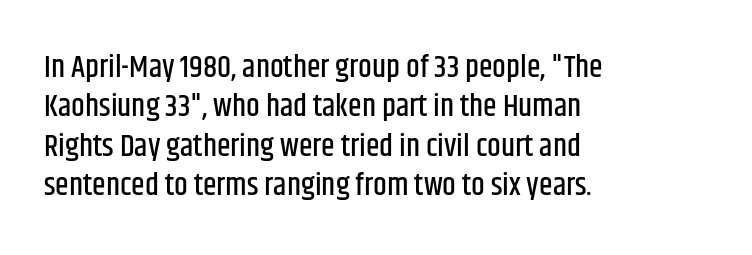
Leading: standard. Tracking here is standard; glyphs follow each other at the usual distance. A typesetter would label this face a sans. Words float on clear page, feet unadorned. Think of a printed novel: that variable character pitch is what you see here.
